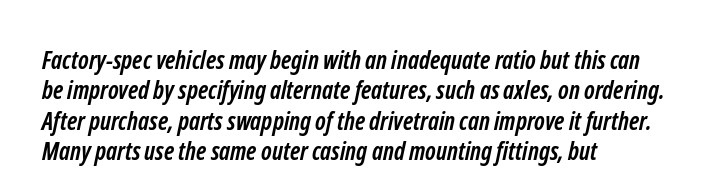
The image shows 25 px bold type; set left-aligned, line spacing 1.22x, normal letter spacing, not underlined.
